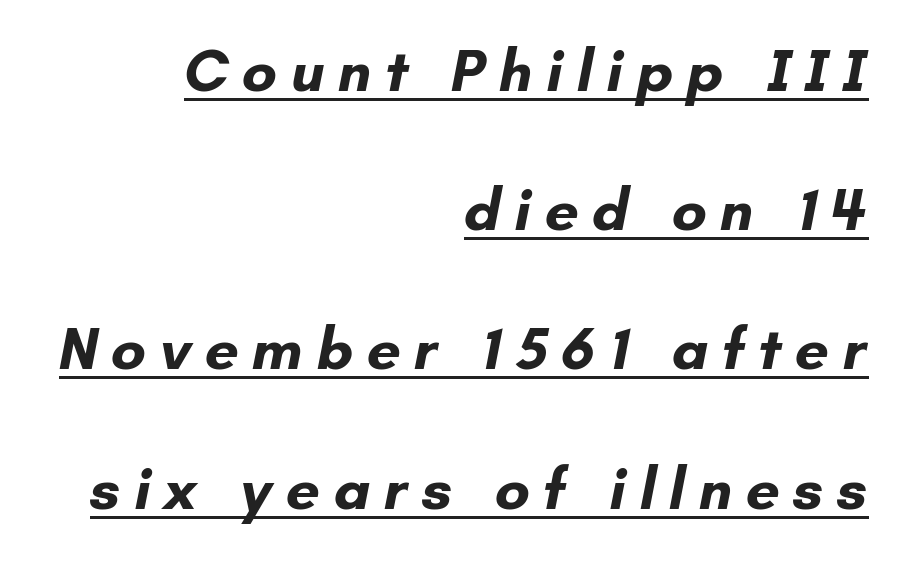
The image shows 60 px bold sans-serif type; set right-aligned, loose line spacing (2.32x), unusually wide letter spacing (+0.22 em), underlined; low stroke contrast and a small x-height.
